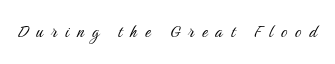
{"bold": "no", "underline": "no", "letter_spacing": "wide", "letter_spacing_em": 0.4, "glyph_px": 20}
